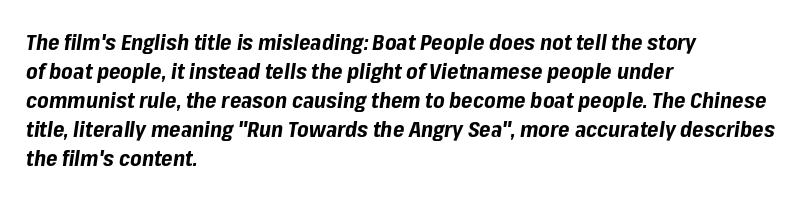
Q: Is the text bold? A: Yes.
Q: Is the text italic (slanted)? A: Yes, it leans right by about 8 degrees.
Q: Is the text underlined? A: No.
Q: How is the paragraph aligned? A: Left-aligned.
Q: Is the spacing between letters normal or unusually wide? A: Normal.
Q: Is the spacing between lines tight, normal or loose? A: Normal.
